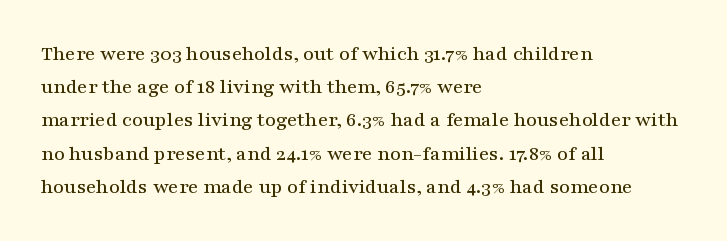
The tracking reads as untouched default to a designer's eye. Anything drawn beneath the words? Only blank space. Leading: standard. The lettering holds an erect, upright posture throughout.
